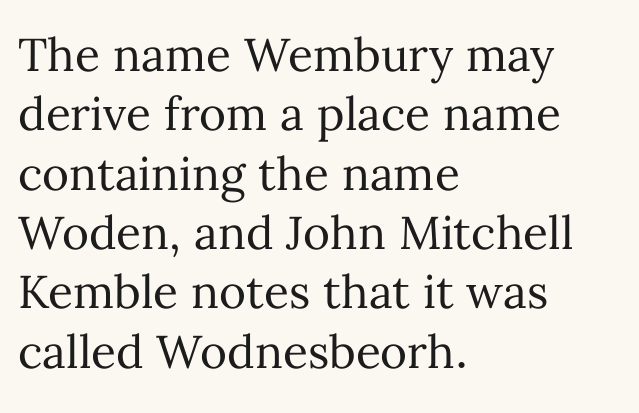
The space beneath each line is pristine and unruled. The lines in this sample share a left origin and differ only in where they stop. Does the lettering tilt? It doesn't — this is upright. No extra tracking has been applied to these lines.
